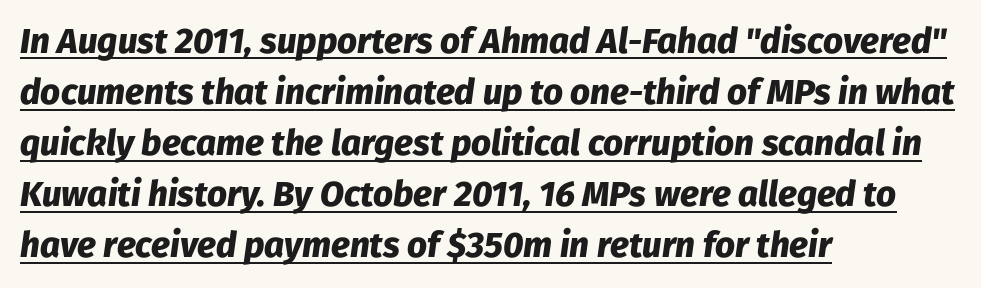
Nobody touched the tracking dial on this one. In terms of posture, this sample is oblique. The passage shown stacks its lines at a standard gap. A typesetter would call this proportional, since set widths differ per character.
